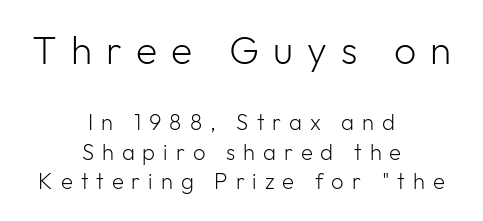
{"serif": "no", "italic": "no", "bold": "no", "weight": "light", "width": "normal", "stroke_contrast": "low", "x_height": "medium", "monospaced": "no", "underline": "no", "align": "center", "line_spacing": "normal", "line_spacing_ratio": 1.34, "letter_spacing": "wide", "letter_spacing_em": 0.36, "larger_block": "first", "size_ratio": 1.77, "glyph_px": 39}
